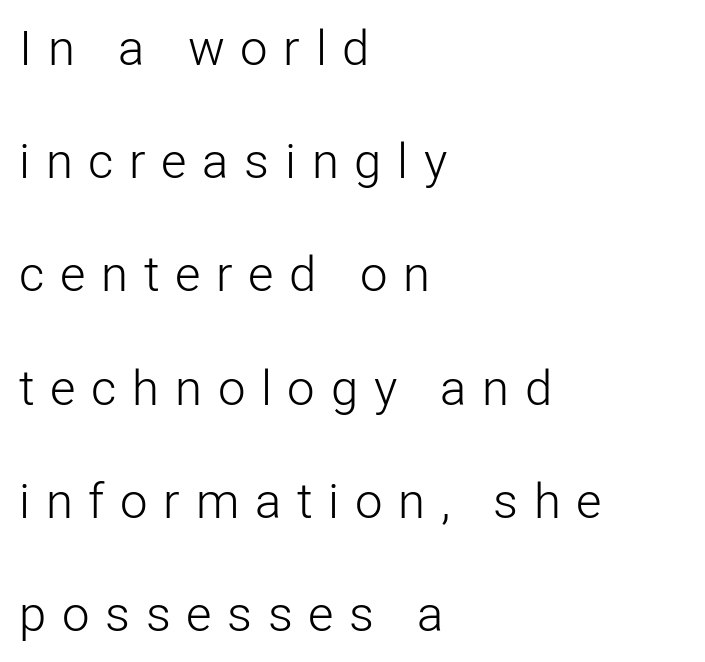
Q: Is the text bold? A: No.
Q: Is the text italic (slanted)? A: No, it is upright.
Q: Is the typeface a serif or a sans-serif typeface? A: Sans-serif.
Q: Is the text underlined? A: No.
Q: How is the paragraph aligned? A: Left-aligned.
Q: Is the spacing between letters normal or unusually wide? A: Unusually wide.
Q: Is the spacing between lines tight, normal or loose? A: Loose.
Q: Width (condensed, normal, or wide)? A: Normal.
Q: Stroke contrast? A: Low.
Q: x-height? A: Medium.
Q: Monospaced? A: No.
